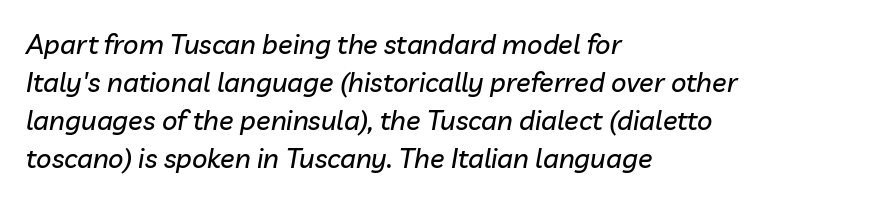
The image shows 27 px text type, italic (leaning right); set left-aligned, normal line spacing (1.41x), normal letter spacing, not underlined.
